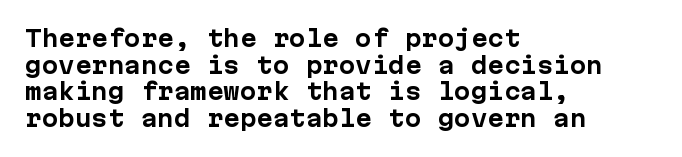
The image shows 22 px bold type, upright; set left-aligned, line spacing 1.21x, normal letter spacing, not underlined.
